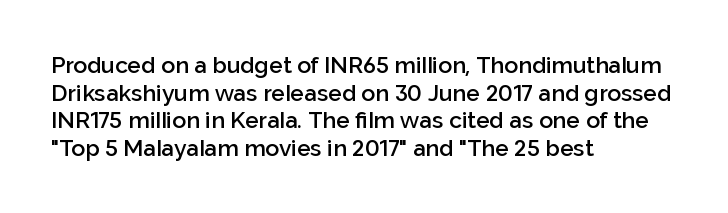
Q: Is the text bold? A: Semi-bold.
Q: Is the text italic (slanted)? A: No, it is upright.
Q: Is the text underlined? A: No.
Q: How is the paragraph aligned? A: Left-aligned.
Q: Is the spacing between letters normal or unusually wide? A: Normal.
